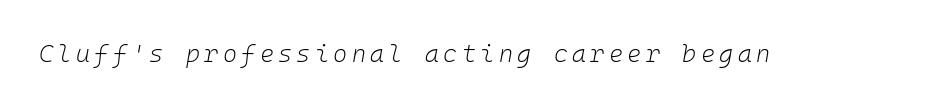
Observe the lean: these are italic letterforms. Weight: regular or lighter. Descenders hang freely into open space.
